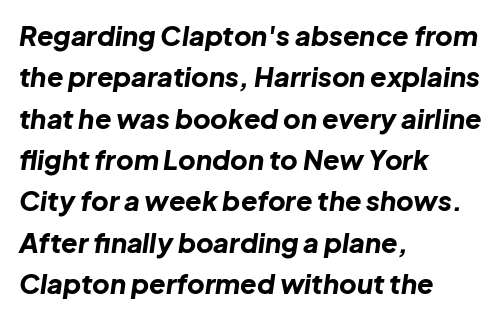
Q: Is the text bold? A: Yes.
Q: Is the text italic (slanted)? A: Yes, it leans right by about 8 degrees.
Q: Is the text underlined? A: No.
Q: How is the paragraph aligned? A: Left-aligned.
Q: Is the spacing between letters normal or unusually wide? A: Normal.
Q: Is the spacing between lines tight, normal or loose? A: Normal.
